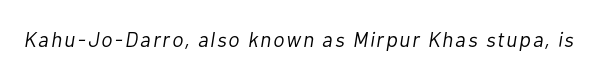
{"italic": "yes", "lean": "right", "slant_degrees": 10, "bold": "no", "underline": "no", "glyph_px": 21}
